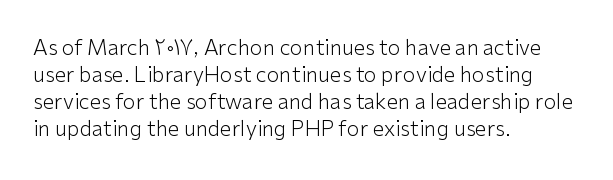
Q: Is the text bold? A: No.
Q: Is the text italic (slanted)? A: No, it is upright.
Q: Is the text underlined? A: No.
Q: How is the paragraph aligned? A: Left-aligned.
Q: Is the spacing between letters normal or unusually wide? A: Normal.
Q: Is the spacing between lines tight, normal or loose? A: Normal.
